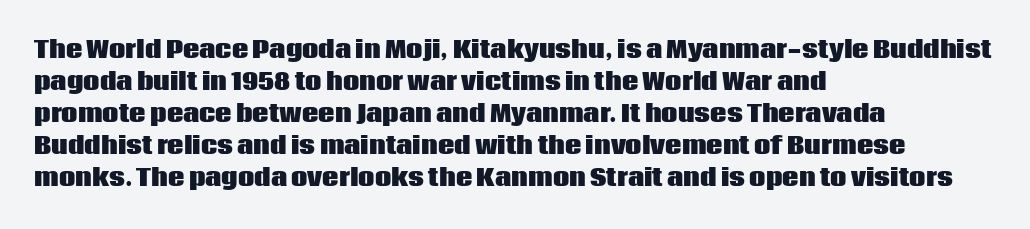
Q: Is the text bold? A: Yes.
Q: Is the text italic (slanted)? A: No, it is upright.
Q: Is the text underlined? A: No.
Q: How is the paragraph aligned? A: Left-aligned.
Q: Is the spacing between letters normal or unusually wide? A: Normal.
Q: Is the spacing between lines tight, normal or loose? A: Normal.
